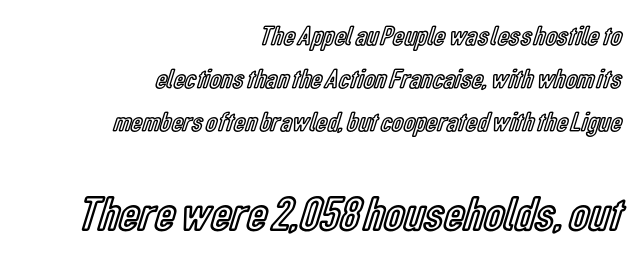
{"width": "condensed", "x_height": "medium", "monospaced": "no", "underline": "no", "align": "right", "line_spacing": "normal", "line_spacing_ratio": 1.53, "letter_spacing": "normal", "letter_spacing_em": 0.0, "larger_block": "second", "size_ratio": 1.75, "glyph_px": 49}
